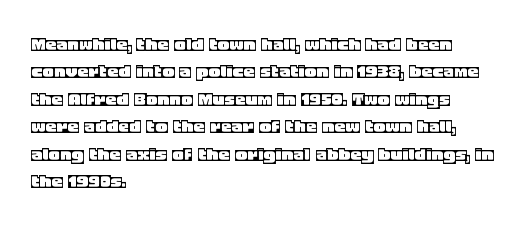
{"italic": "no", "underline": "no", "align": "left", "line_spacing": "normal", "line_spacing_ratio": 1.25, "letter_spacing": "normal", "letter_spacing_em": 0.0, "glyph_px": 22}
